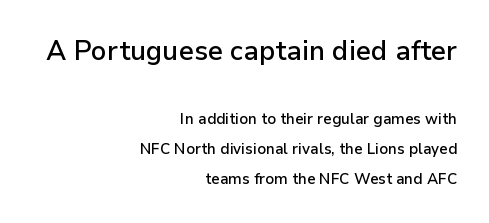
The image shows 27 px text type, upright; set right-aligned, loose line spacing (2.01x), normal letter spacing, not underlined; the first (top) block is 1.8x larger.
